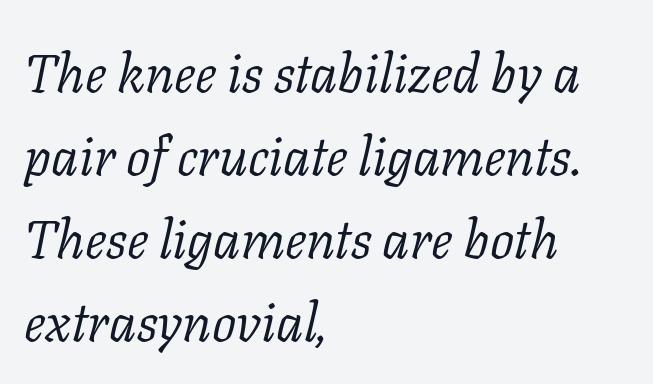
The image shows 54 px light serif type, italic (leaning right); set left-aligned, normal line spacing (1.54x), normal letter spacing, not underlined; low stroke contrast and a medium x-height.
